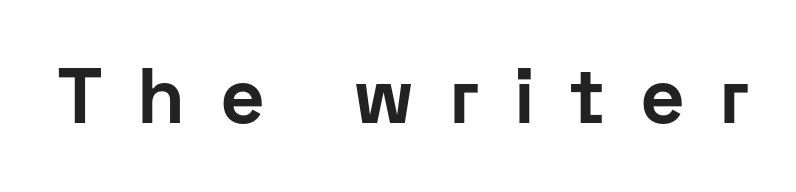
{"serif": "no", "italic": "no", "bold": "yes", "weight": "bold", "width": "normal", "stroke_contrast": "low", "x_height": "medium", "monospaced": "no", "underline": "no", "letter_spacing": "wide", "letter_spacing_em": 0.44, "glyph_px": 78}
